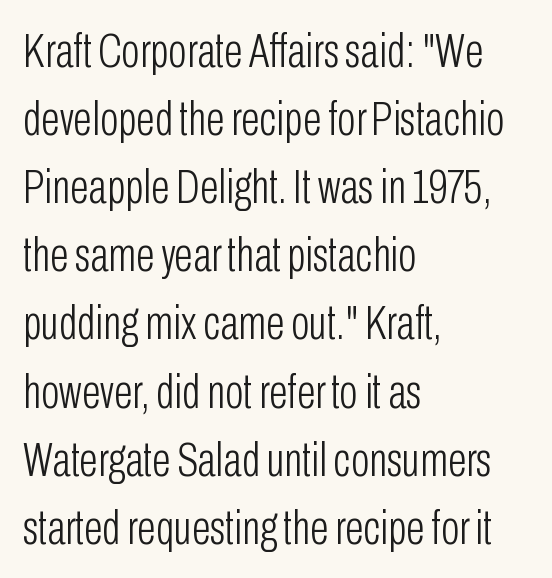
Nope, not italic — everything's standing straight. The tracking reads as untouched default to a designer's eye. Note: no serifs on the glyphs. Normally led — the rows are evenly, conventionally spaced.
